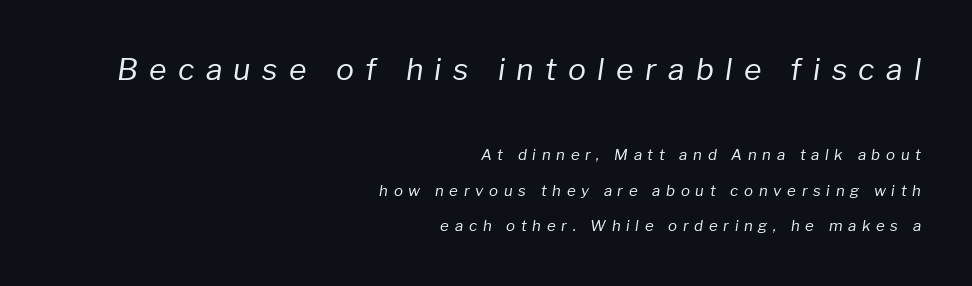
{"italic": "yes", "lean": "right", "slant_degrees": 8, "bold": "no", "weight": "regular", "width": "normal", "stroke_contrast": "low", "x_height": "medium", "monospaced": "no", "underline": "no", "align": "right", "line_spacing": "loose", "line_spacing_ratio": 2.35, "letter_spacing": "wide", "letter_spacing_em": 0.38, "larger_block": "first", "size_ratio": 2.0, "glyph_px": 30}
